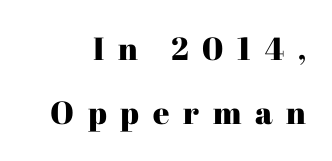
Q: Is the text italic (slanted)? A: No, it is upright.
Q: Is the typeface a serif or a sans-serif typeface? A: Serif.
Q: Is the text underlined? A: No.
Q: Is the spacing between letters normal or unusually wide? A: Unusually wide.
Q: Is the spacing between lines tight, normal or loose? A: Loose.
Q: Width (condensed, normal, or wide)? A: Normal.
Q: Stroke contrast? A: High.
Q: x-height? A: Medium.
Q: Monospaced? A: No.
